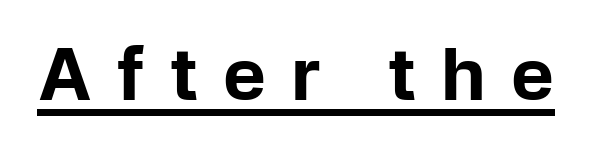
Q: Is the text bold? A: Yes.
Q: Is the text italic (slanted)? A: No, it is upright.
Q: Is the typeface a serif or a sans-serif typeface? A: Sans-serif.
Q: Is the text underlined? A: Yes.
Q: Is the spacing between letters normal or unusually wide? A: Unusually wide.
Q: Width (condensed, normal, or wide)? A: Normal.
Q: Stroke contrast? A: Low.
Q: x-height? A: Medium.
Q: Monospaced? A: No.
